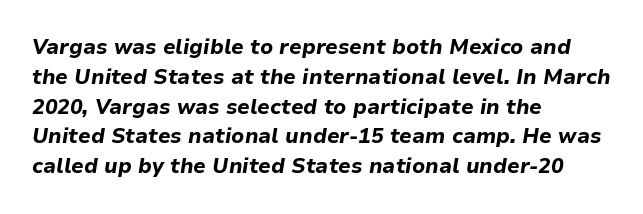
Q: Is the text bold? A: Yes.
Q: Is the text italic (slanted)? A: Yes, it leans right by about 9 degrees.
Q: Is the text underlined? A: No.
Q: How is the paragraph aligned? A: Left-aligned.
Q: Is the spacing between letters normal or unusually wide? A: Normal.
Q: Is the spacing between lines tight, normal or loose? A: Normal.
